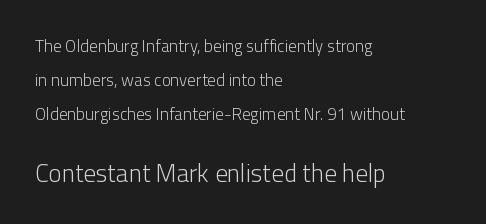
Bold? No — there's no thickening of the strokes. The leading is generous, giving the passage an open texture. Leftover space on each line is placed entirely after the last word. A typesetter would call this zero additional tracking. Ascenders rise straight up at ninety degrees.
